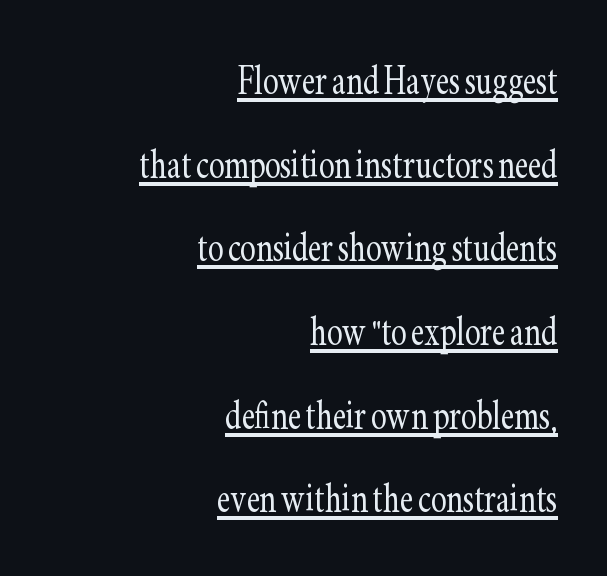
Spacing between characters is what you'd get straight out of the box. The string is rendered with underlining switched on. Think of a printed novel: that variable character pitch is what you see here. Heaviness? Minimal to ordinary, like unemphasized prose.
